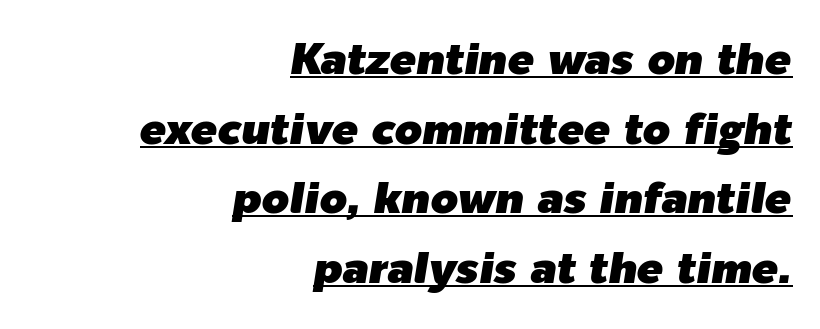
Q: Is the text italic (slanted)? A: Yes, it leans right by about 9 degrees.
Q: Is the text underlined? A: Yes.
Q: How is the paragraph aligned? A: Right-aligned.
Q: Is the spacing between letters normal or unusually wide? A: Normal.
Q: Is the spacing between lines tight, normal or loose? A: Normal.
Q: Width (condensed, normal, or wide)? A: Normal.
Q: Stroke contrast? A: Low.
Q: x-height? A: Medium.
Q: Monospaced? A: No.
